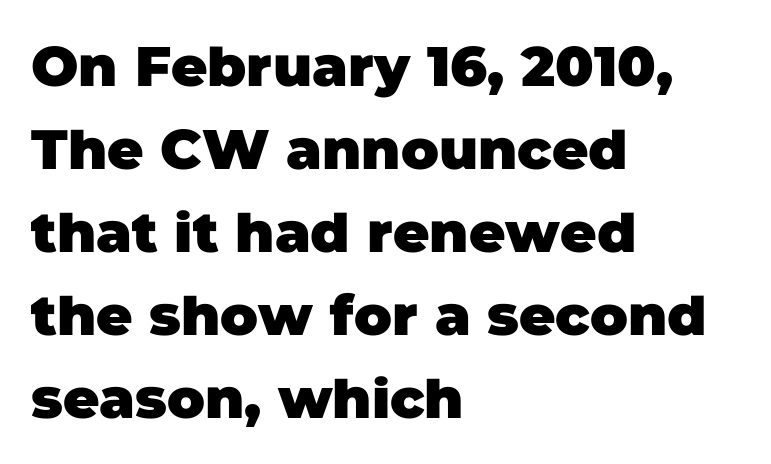
The image shows 56 px heavy sans-serif type; set left-aligned, normal line spacing (1.48x), normal letter spacing, not underlined; low stroke contrast and a large x-height.
